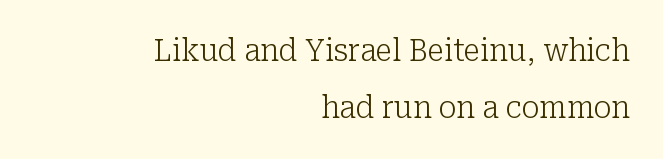
{"serif": "yes", "italic": "no", "bold": "no", "weight": "light", "width": "normal", "stroke_contrast": "low", "x_height": "medium", "monospaced": "no", "underline": "no", "align": "right", "line_spacing_ratio": 1.89, "letter_spacing": "normal", "letter_spacing_em": 0.0, "glyph_px": 30}
